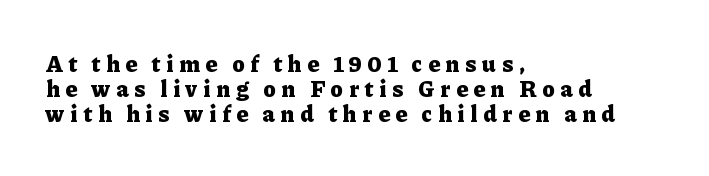
The image shows 23 px bold type, upright; set left-aligned, tight line spacing (1.08x), unusually wide letter spacing (+0.26 em), not underlined.
